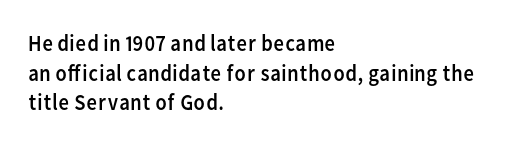
{"italic": "no", "bold": "no", "underline": "no", "align": "left", "line_spacing": "normal", "line_spacing_ratio": 1.29, "letter_spacing": "normal", "letter_spacing_em": 0.0, "glyph_px": 23}
